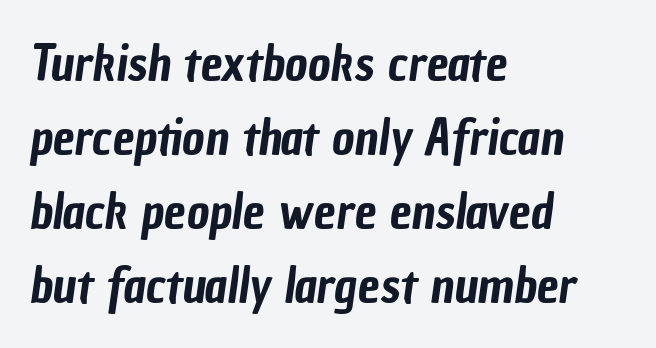
In terms of leading, this rendering sits right in the middle. Alignment: flush left. Proportional: the letters do not fall into vertical columns. Just letters on the line, the space beneath them empty. Tracking here is standard; glyphs follow each other at the usual distance. Stroke terminals: plain, sans-serif.
